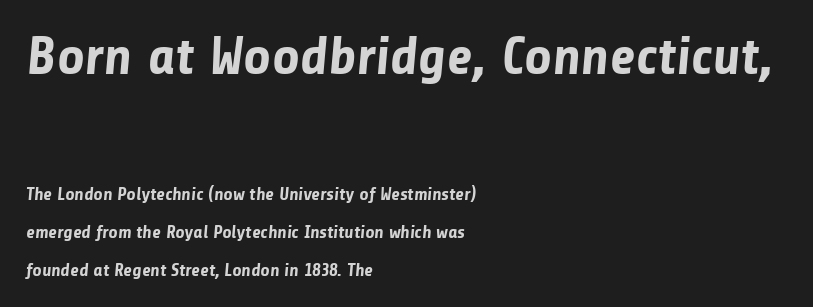
{"serif": "no", "bold": "yes", "weight": "bold", "width": "normal", "stroke_contrast": "low", "x_height": "medium", "monospaced": "no", "underline": "no", "align": "left", "line_spacing": "loose", "line_spacing_ratio": 2.12, "letter_spacing": "normal", "letter_spacing_em": 0.0, "larger_block": "first", "size_ratio": 3.0, "glyph_px": 54}
